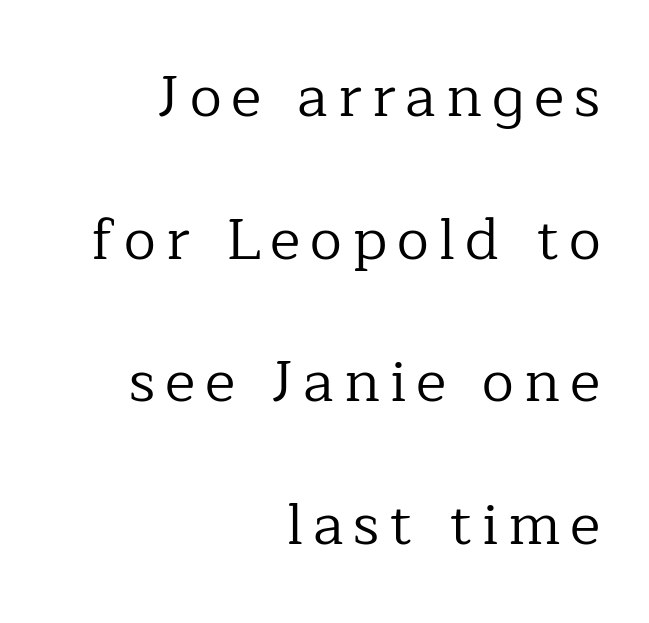
The image shows 58 px regular-weight serif type, upright; set right-aligned, loose line spacing (2.46x), not underlined; low stroke contrast and a medium x-height.
